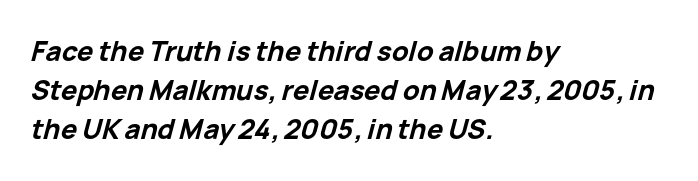
{"italic": "yes", "lean": "right", "slant_degrees": 15, "bold": "yes", "underline": "no", "align": "left", "line_spacing": "normal", "line_spacing_ratio": 1.45, "letter_spacing": "normal", "letter_spacing_em": 0.0, "glyph_px": 27}
